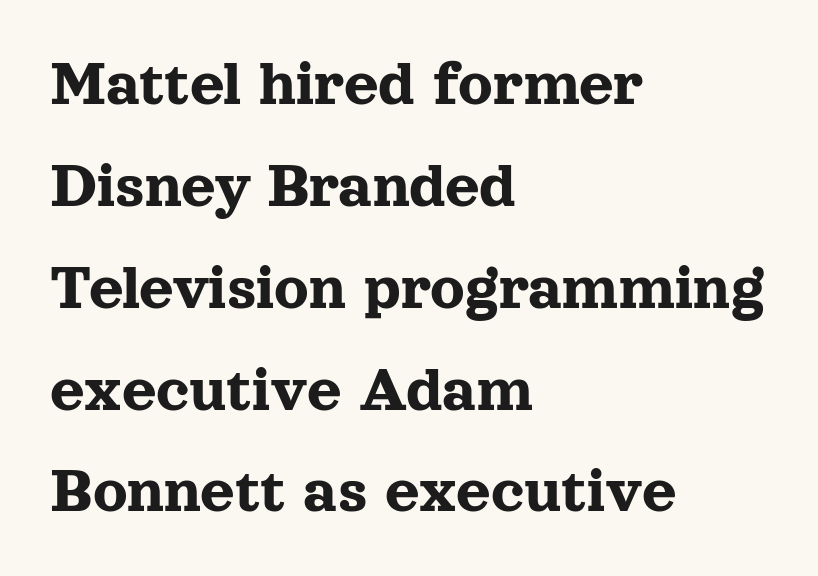
A roman cut, with each character standing at attention. Students, note that the glyphs here touch the page at normal intervals. Character widths vary here, with narrow letters taking less room than wide ones. Leading: standard. Does the copy run flush right? No — it runs flush left. Unlike a clean sans, this face finishes its strokes with serifs.
